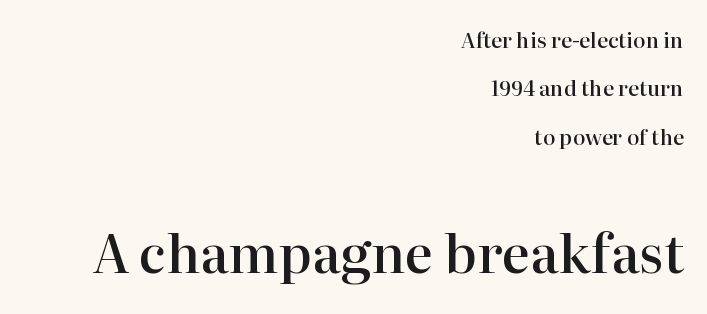
Q: Is the text bold? A: Semi-bold.
Q: Is the text italic (slanted)? A: No, it is upright.
Q: Is the typeface a serif or a sans-serif typeface? A: Serif.
Q: Is the text underlined? A: No.
Q: How is the paragraph aligned? A: Right-aligned.
Q: Is the spacing between letters normal or unusually wide? A: Normal.
Q: Is the spacing between lines tight, normal or loose? A: Loose.
Q: Which block of text is set in a larger size, the first (top) or the second (bottom)? A: The second (bottom) one.
Q: Width (condensed, normal, or wide)? A: Normal.
Q: Stroke contrast? A: High.
Q: x-height? A: Medium.
Q: Monospaced? A: No.
